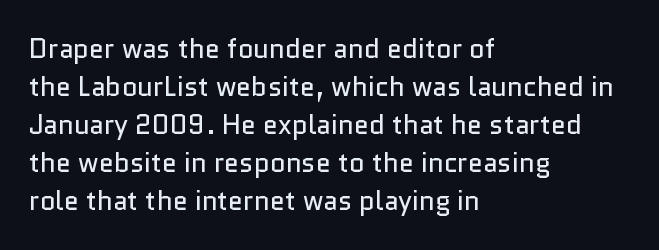
The image shows 27 px text type, upright; set left-aligned, normal line spacing (1.41x), normal letter spacing, not underlined.
